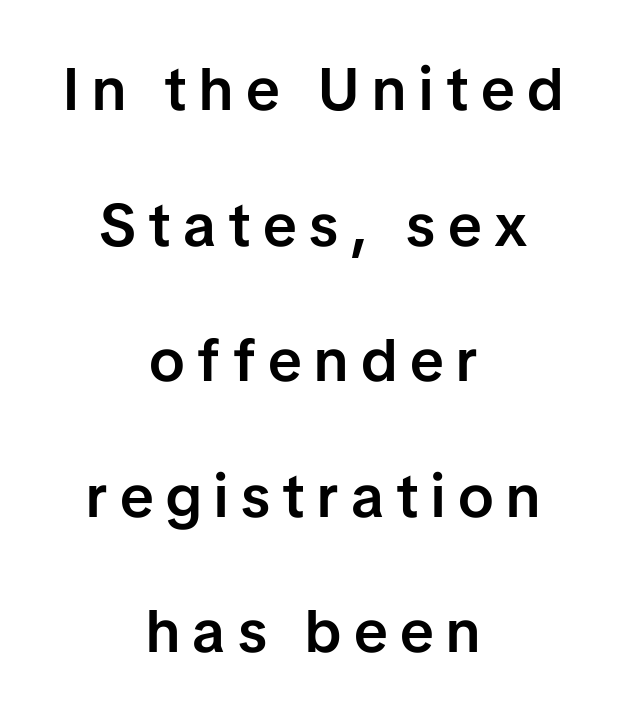
This is roman type, the default non-slanted kind. The paragraph has two soft edges and a firm central axis. These lines have a slow, spaced-out rhythm from letter to letter. Just letters on the line, the space beneath them empty.
